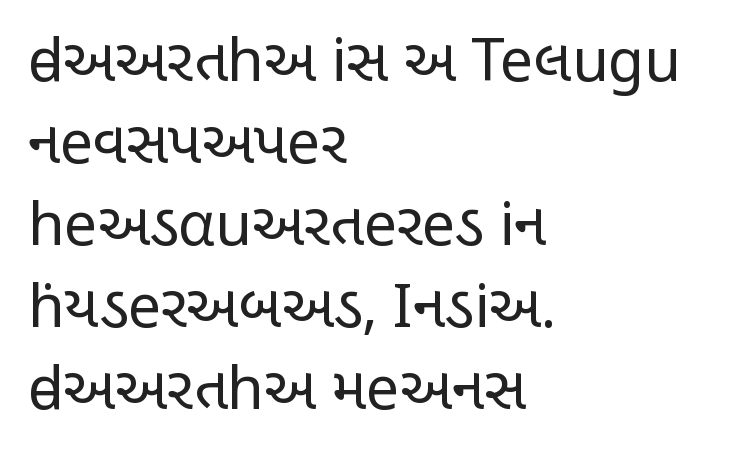
Q: Is the text bold? A: No.
Q: Is the text italic (slanted)? A: No, it is upright.
Q: Is the typeface a serif or a sans-serif typeface? A: Sans-serif.
Q: Is the text underlined? A: No.
Q: How is the paragraph aligned? A: Left-aligned.
Q: Is the spacing between letters normal or unusually wide? A: Normal.
Q: Is the spacing between lines tight, normal or loose? A: Normal.
Q: Width (condensed, normal, or wide)? A: Condensed.
Q: Stroke contrast? A: Low.
Q: x-height? A: Large.
Q: Monospaced? A: No.
